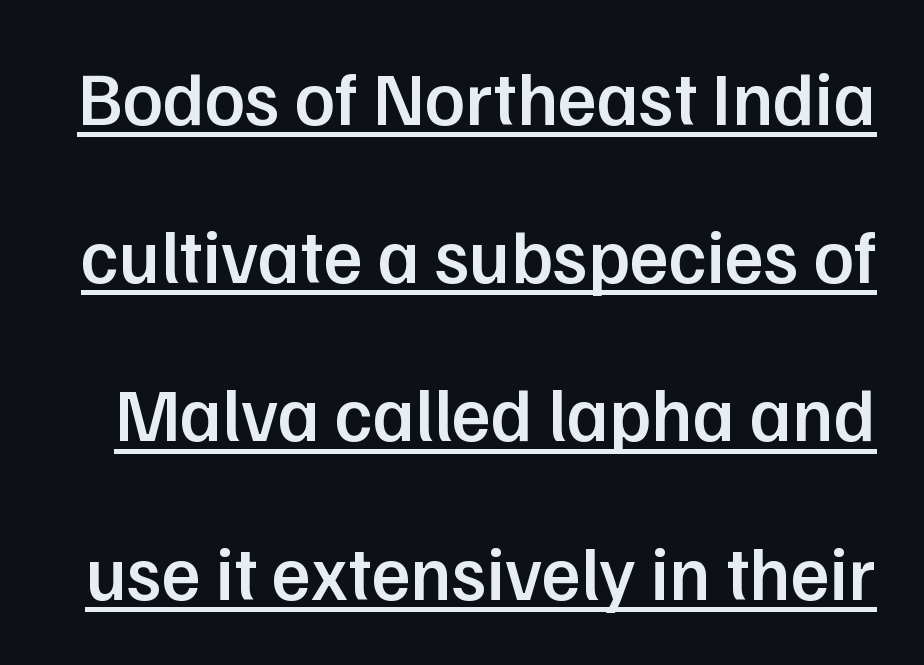
Students, this is semibold: more ink than regular, less than bold. Reading down the column, the eye jumps a long way to each next line. Proportional: the letters do not fall into vertical columns. Are there feet on the stems? There aren't — it's a sans. The letters sit at their default tracking, neither squeezed nor spread.
